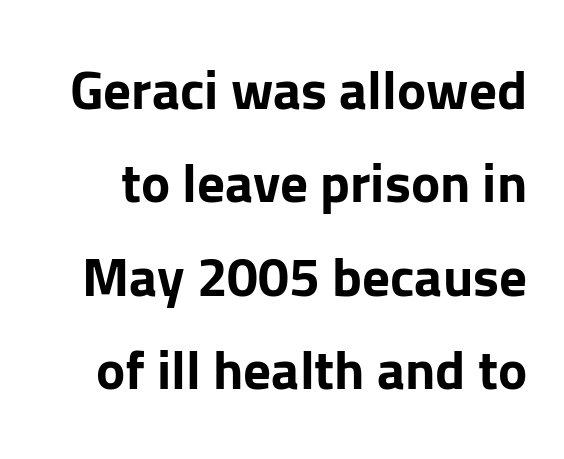
Q: Is the text bold? A: Yes.
Q: Is the text italic (slanted)? A: No, it is upright.
Q: Is the typeface a serif or a sans-serif typeface? A: Sans-serif.
Q: Is the text underlined? A: No.
Q: Is the spacing between letters normal or unusually wide? A: Normal.
Q: Is the spacing between lines tight, normal or loose? A: Normal.
Q: Width (condensed, normal, or wide)? A: Normal.
Q: Stroke contrast? A: Low.
Q: x-height? A: Medium.
Q: Monospaced? A: No.
